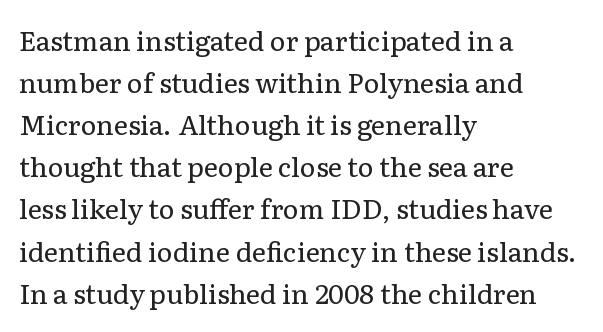
Q: Is the text bold? A: No.
Q: Is the text italic (slanted)? A: No, it is upright.
Q: Is the text underlined? A: No.
Q: How is the paragraph aligned? A: Left-aligned.
Q: Is the spacing between letters normal or unusually wide? A: Normal.
Q: Is the spacing between lines tight, normal or loose? A: Normal.
